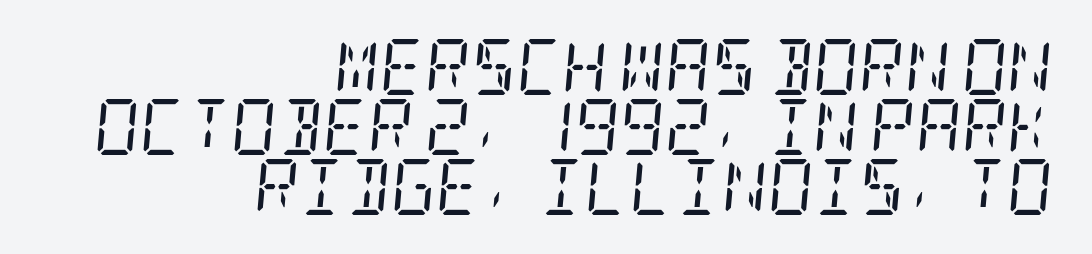
Q: Is the text bold? A: No.
Q: Is the text italic (slanted)? A: Yes, it leans right by about 5 degrees.
Q: Is the typeface a serif or a sans-serif typeface? A: Serif.
Q: Is the text underlined? A: No.
Q: How is the paragraph aligned? A: Right-aligned.
Q: Is the spacing between letters normal or unusually wide? A: Normal.
Q: Is the spacing between lines tight, normal or loose? A: Tight.
Q: Width (condensed, normal, or wide)? A: Condensed.
Q: Stroke contrast? A: Low.
Q: x-height? A: Large.
